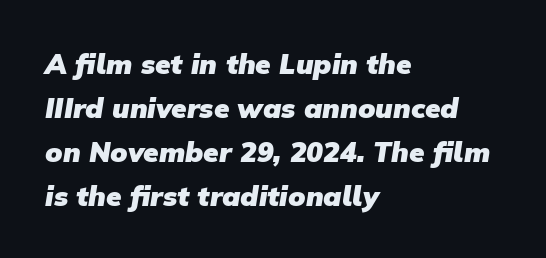
Q: Is the text bold? A: Yes.
Q: Is the typeface a serif or a sans-serif typeface? A: Sans-serif.
Q: Is the text underlined? A: No.
Q: How is the paragraph aligned? A: Left-aligned.
Q: Is the spacing between letters normal or unusually wide? A: Normal.
Q: Is the spacing between lines tight, normal or loose? A: Normal.
Q: Width (condensed, normal, or wide)? A: Normal.
Q: Stroke contrast? A: Low.
Q: x-height? A: Medium.
Q: Monospaced? A: No.
